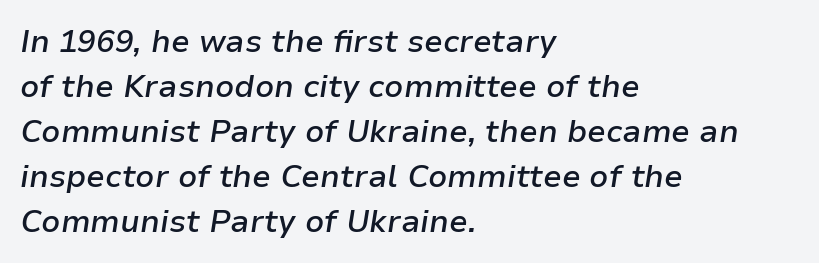
Q: Is the text bold? A: Semi-bold.
Q: Is the text italic (slanted)? A: Yes, it leans right by about 9 degrees.
Q: Is the text underlined? A: No.
Q: How is the paragraph aligned? A: Left-aligned.
Q: Is the spacing between letters normal or unusually wide? A: Normal.
Q: Is the spacing between lines tight, normal or loose? A: Normal.
Q: Width (condensed, normal, or wide)? A: Normal.
Q: Stroke contrast? A: Low.
Q: x-height? A: Medium.
Q: Monospaced? A: No.
